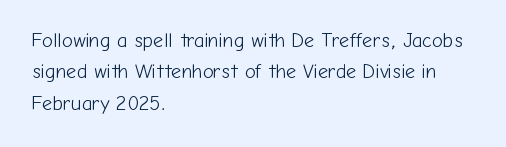
Q: Is the text bold? A: No.
Q: Is the text italic (slanted)? A: No, it is upright.
Q: Is the text underlined? A: No.
Q: How is the paragraph aligned? A: Left-aligned.
Q: Is the spacing between letters normal or unusually wide? A: Normal.
Q: Is the spacing between lines tight, normal or loose? A: Normal.
